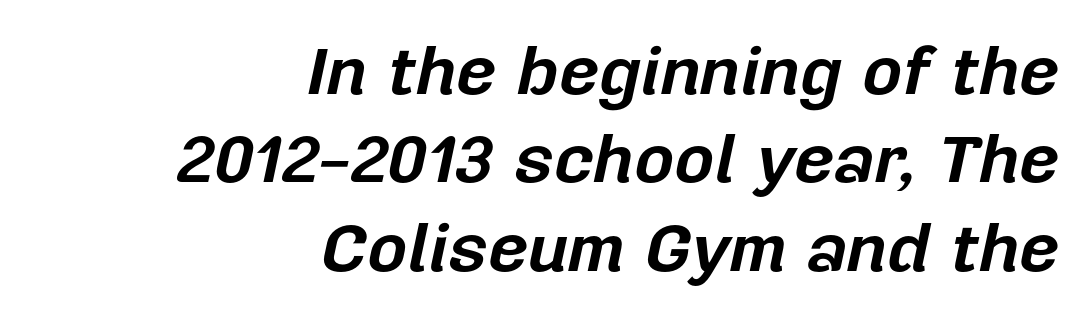
On the weight axis this lands at bold, roughly 700. Looks like regular typesetting: each glyph gets only the width it needs. The rendering keeps characters at their native spacing. If you drew a ruler down the right edge, every line would touch it.
